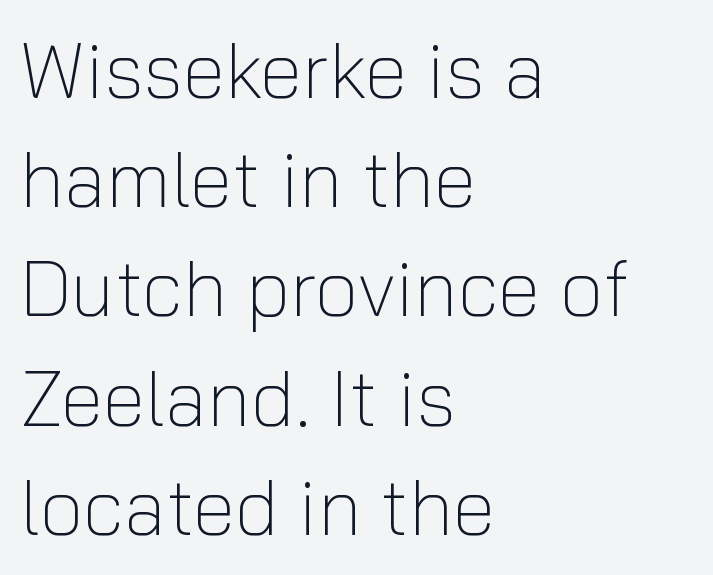
{"serif": "no", "italic": "no", "bold": "no", "weight": "light", "width": "normal", "stroke_contrast": "low", "x_height": "medium", "monospaced": "no", "underline": "no", "align": "left", "line_spacing": "normal", "line_spacing_ratio": 1.4, "letter_spacing": "normal", "letter_spacing_em": 0.0, "glyph_px": 78}
